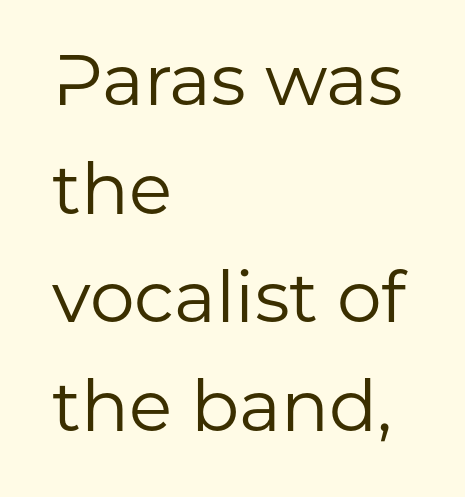
The image shows 71 px regular-weight sans-serif type, upright; set left-aligned, normal line spacing (1.53x), normal letter spacing, not underlined; low stroke contrast and a medium x-height.
